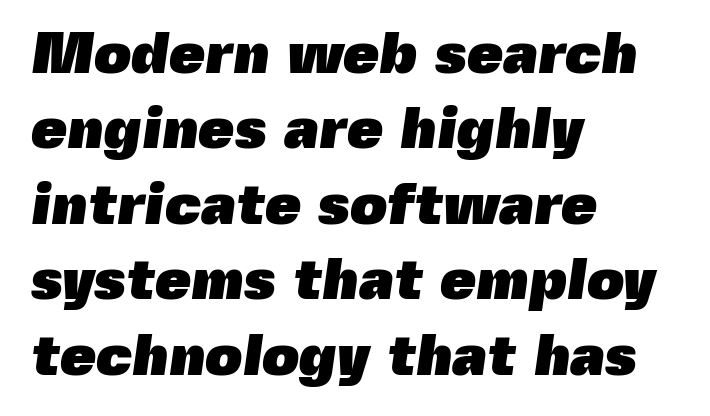
{"serif": "no", "bold": "yes", "weight": "heavy", "width": "normal", "x_height": "medium", "monospaced": "no", "underline": "no", "align": "left", "line_spacing": "normal", "line_spacing_ratio": 1.3, "letter_spacing": "normal", "letter_spacing_em": 0.0, "glyph_px": 58}
